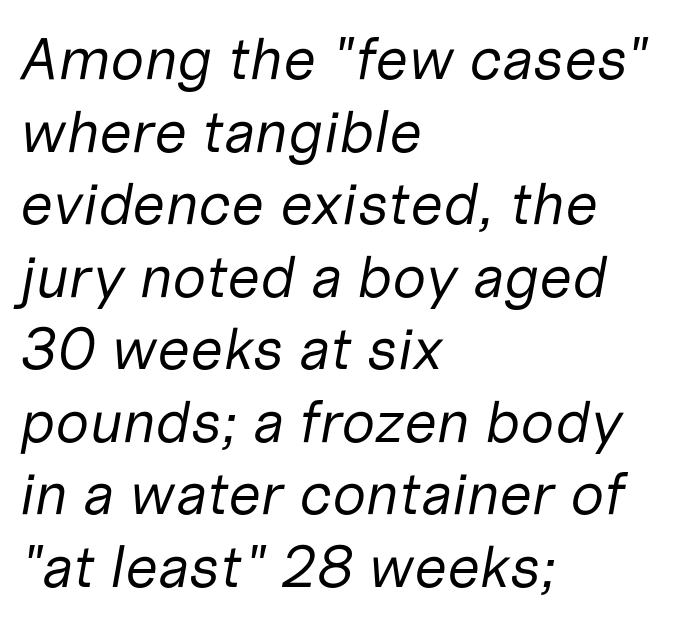
The image shows 59 px regular-weight type, italic (leaning right); set left-aligned, line spacing 1.23x, normal letter spacing, not underlined; low stroke contrast and a medium x-height.
